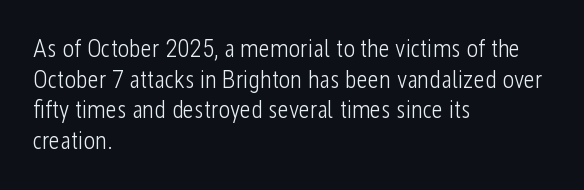
{"italic": "no", "bold": "no", "underline": "no", "align": "left", "line_spacing_ratio": 1.23, "letter_spacing": "normal", "letter_spacing_em": 0.0, "glyph_px": 25}
